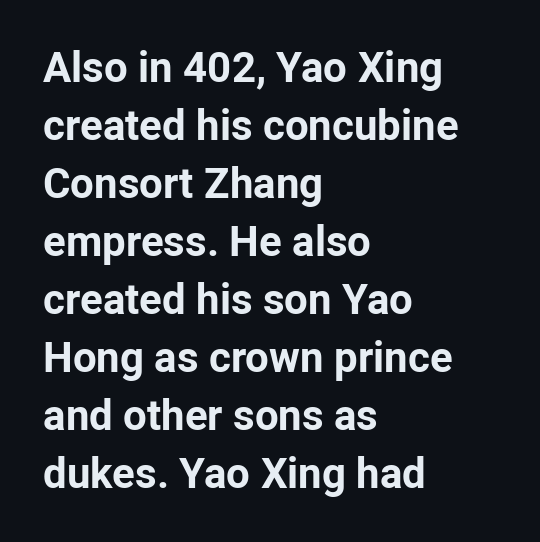
Q: Is the text bold? A: Yes.
Q: Is the text italic (slanted)? A: No, it is upright.
Q: Is the typeface a serif or a sans-serif typeface? A: Sans-serif.
Q: Is the text underlined? A: No.
Q: How is the paragraph aligned? A: Left-aligned.
Q: Is the spacing between letters normal or unusually wide? A: Normal.
Q: Is the spacing between lines tight, normal or loose? A: Normal.
Q: Width (condensed, normal, or wide)? A: Normal.
Q: Stroke contrast? A: Low.
Q: x-height? A: Medium.
Q: Monospaced? A: No.
